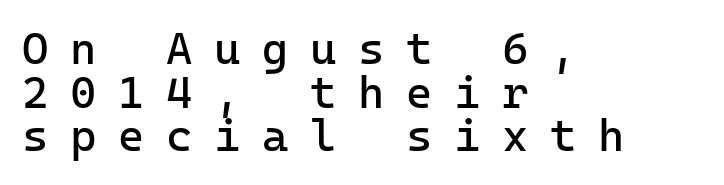
{"serif": "no", "italic": "no", "bold": "no", "weight": "regular", "width": "normal", "stroke_contrast": "low", "x_height": "medium", "underline": "no", "align": "left", "line_spacing": "tight", "line_spacing_ratio": 0.97, "letter_spacing": "wide", "letter_spacing_em": 0.48, "glyph_px": 45}
